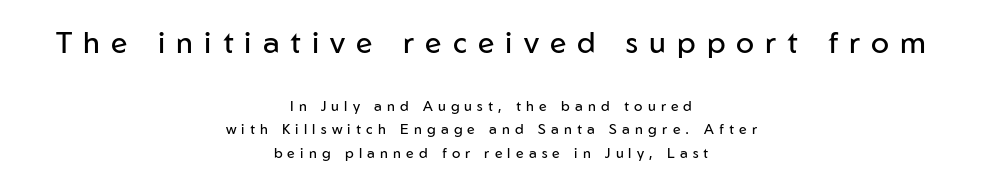
Bigger letters appear in the top chunk; the bottom chunk is reduced. Whoever set this chose a conventional vertical rhythm. Character widths vary here, with narrow letters taking less room than wide ones. The designer went with a sans here, leaving each stem footless. Words appear elongated and porous because spacing is wide. Caption: face not bold, strokes unweighted.
